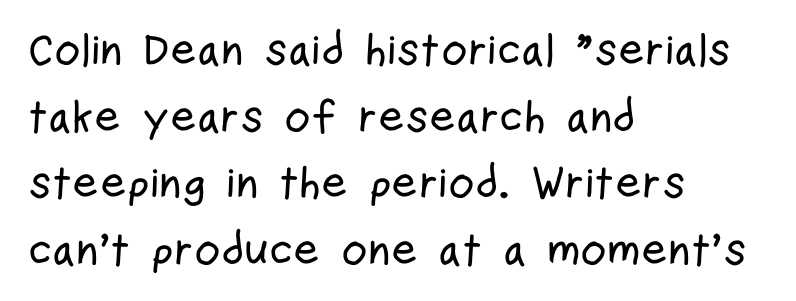
The paragraph has a hard left edge and a soft right edge. The strip under each line holds only bare page. I'd call this a sans setting — the letters go barefoot. No extra tracking has been applied to these lines. The passage shown is typed in a proportional face where columns would drift. Quick note: not italic, upright.
